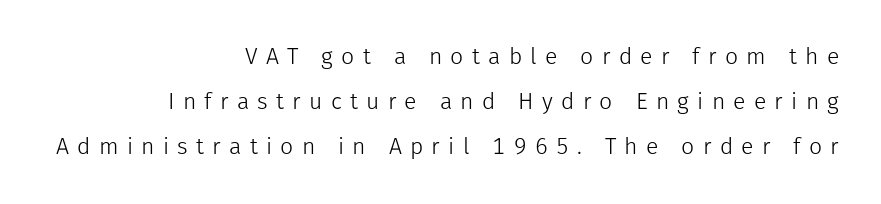
The image shows 23 px text type, upright; set right-aligned, loose line spacing (1.96x), unusually wide letter spacing (+0.36 em), not underlined.
